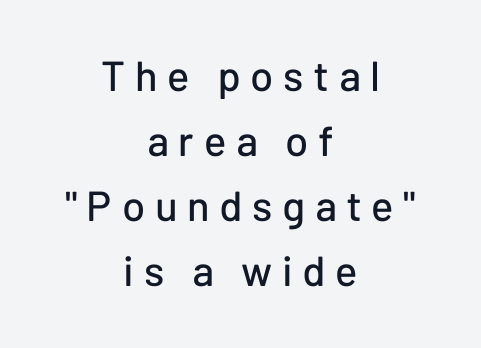
This rendering uses center alignment, leaving both contours irregular but symmetric. The letters carry no serifs — their stems end cleanly without finishing strokes. Decoration check: the copy has no underline. You could not count columns in this text — the font is proportionally spaced.
